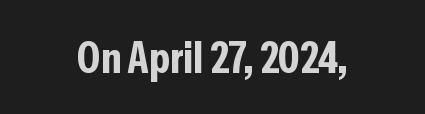
{"serif": "no", "italic": "no", "bold": "yes", "weight": "bold", "width": "condensed", "stroke_contrast": "low", "x_height": "medium", "monospaced": "no", "underline": "no", "align": "center", "letter_spacing": "normal", "letter_spacing_em": 0.0, "glyph_px": 44}
